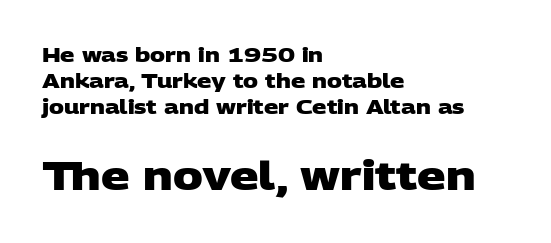
Q: Is the text bold? A: Yes.
Q: Is the typeface a serif or a sans-serif typeface? A: Sans-serif.
Q: Is the text underlined? A: No.
Q: How is the paragraph aligned? A: Left-aligned.
Q: Is the spacing between letters normal or unusually wide? A: Normal.
Q: Is the spacing between lines tight, normal or loose? A: Normal.
Q: Which block of text is set in a larger size, the first (top) or the second (bottom)? A: The second (bottom) one.
Q: Width (condensed, normal, or wide)? A: Wide.
Q: Stroke contrast? A: Low.
Q: x-height? A: Large.
Q: Monospaced? A: No.
